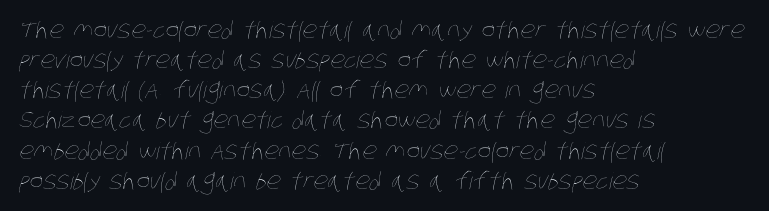
{"bold": "no", "underline": "no", "align": "left", "line_spacing": "normal", "line_spacing_ratio": 1.31, "letter_spacing": "normal", "letter_spacing_em": 0.0, "glyph_px": 23}
